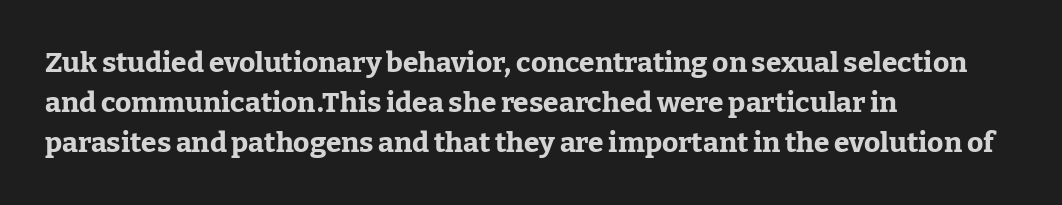
Q: Is the text bold? A: Yes.
Q: Is the text italic (slanted)? A: No, it is upright.
Q: Is the typeface a serif or a sans-serif typeface? A: Serif.
Q: Is the text underlined? A: No.
Q: How is the paragraph aligned? A: Left-aligned.
Q: Is the spacing between letters normal or unusually wide? A: Normal.
Q: Is the spacing between lines tight, normal or loose? A: Normal.
Q: Width (condensed, normal, or wide)? A: Normal.
Q: Stroke contrast? A: Low.
Q: x-height? A: Medium.
Q: Monospaced? A: No.
